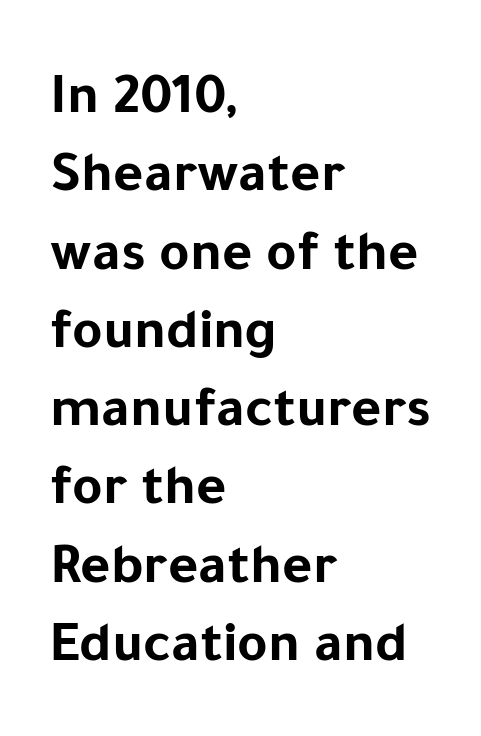
Q: Is the text bold? A: Yes.
Q: Is the text italic (slanted)? A: No, it is upright.
Q: Is the typeface a serif or a sans-serif typeface? A: Sans-serif.
Q: Is the text underlined? A: No.
Q: How is the paragraph aligned? A: Left-aligned.
Q: Is the spacing between letters normal or unusually wide? A: Normal.
Q: Is the spacing between lines tight, normal or loose? A: Normal.
Q: Width (condensed, normal, or wide)? A: Normal.
Q: Stroke contrast? A: Low.
Q: x-height? A: Medium.
Q: Monospaced? A: No.
